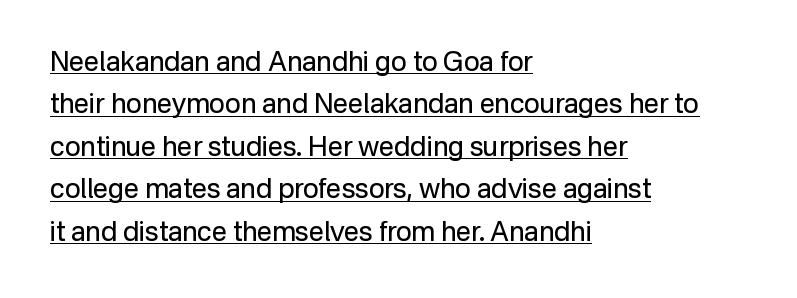
{"italic": "no", "bold": "no", "underline": "yes", "align": "left", "line_spacing": "normal", "line_spacing_ratio": 1.57, "letter_spacing": "normal", "letter_spacing_em": 0.0, "glyph_px": 27}
